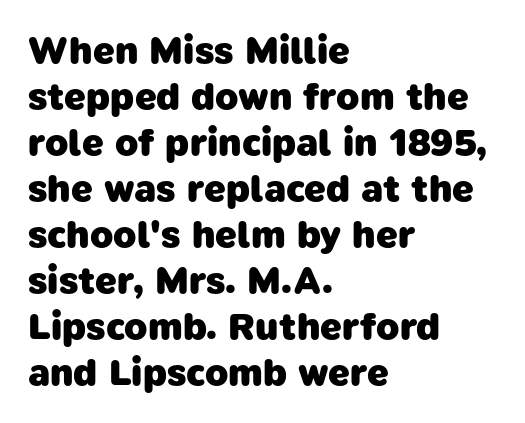
{"serif": "no", "bold": "yes", "weight": "heavy", "width": "normal", "stroke_contrast": "low", "x_height": "medium", "monospaced": "no", "underline": "no", "align": "left", "line_spacing_ratio": 1.21, "letter_spacing": "normal", "letter_spacing_em": 0.0, "glyph_px": 38}
